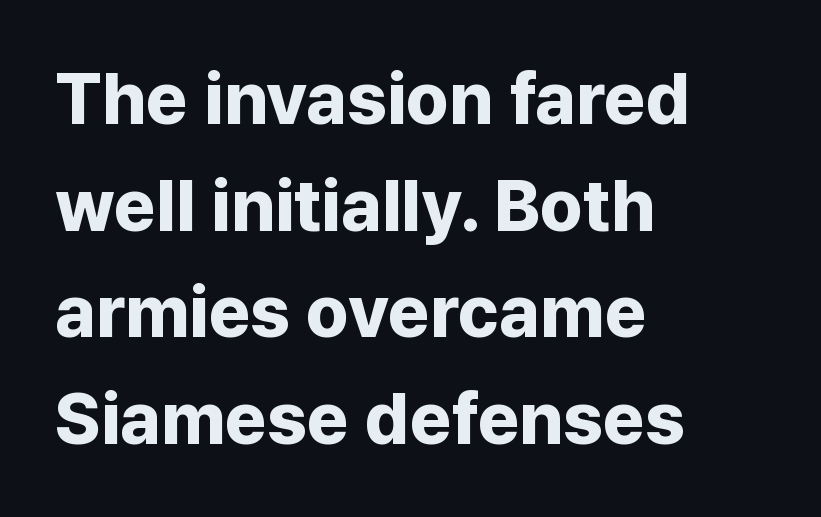
{"serif": "no", "italic": "no", "bold": "yes", "weight": "bold", "width": "normal", "stroke_contrast": "low", "x_height": "medium", "monospaced": "no", "underline": "no", "align": "left", "line_spacing": "normal", "line_spacing_ratio": 1.48, "letter_spacing": "normal", "letter_spacing_em": 0.0, "glyph_px": 72}
